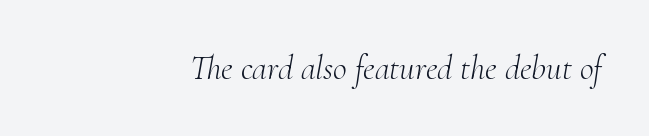
Is the type slanted? Yes — the strokes lean at a clear angle. Casual observation: everything's shoved over to the right. Between one letter and the next there's only the usual sliver of space. Is the stroke heavy? The answer is a plain regular-or-lighter.
